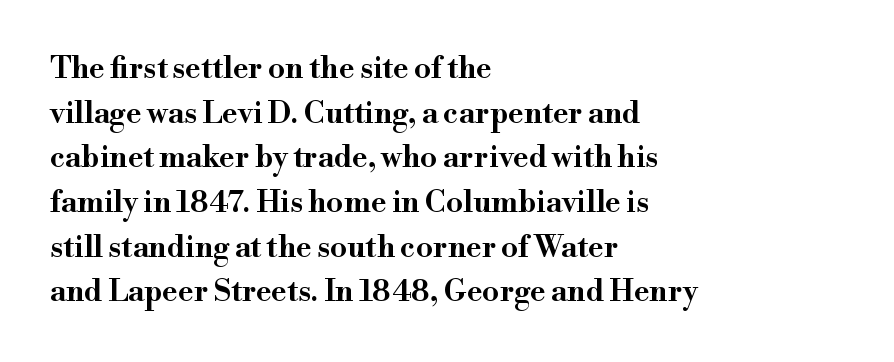
Q: Is the text italic (slanted)? A: No, it is upright.
Q: Is the typeface a serif or a sans-serif typeface? A: Serif.
Q: Is the text underlined? A: No.
Q: How is the paragraph aligned? A: Left-aligned.
Q: Is the spacing between letters normal or unusually wide? A: Normal.
Q: Is the spacing between lines tight, normal or loose? A: Normal.
Q: Width (condensed, normal, or wide)? A: Wide.
Q: Stroke contrast? A: High.
Q: x-height? A: Small.
Q: Monospaced? A: No.
